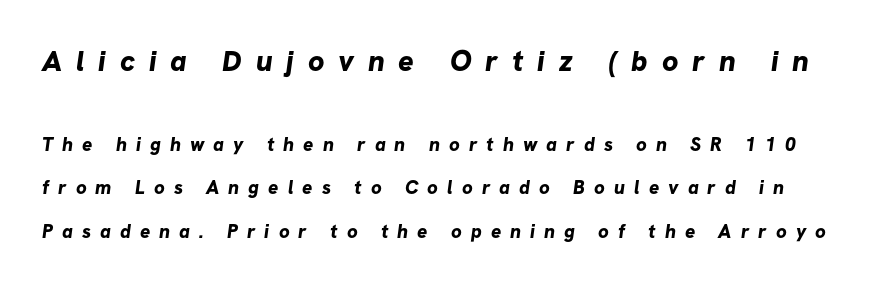
The image shows 29 px bold sans-serif type; set loose line spacing (2.29x), unusually wide letter spacing (+0.48 em), not underlined; the first (top) block is 1.53x larger; low stroke contrast and a medium x-height.
